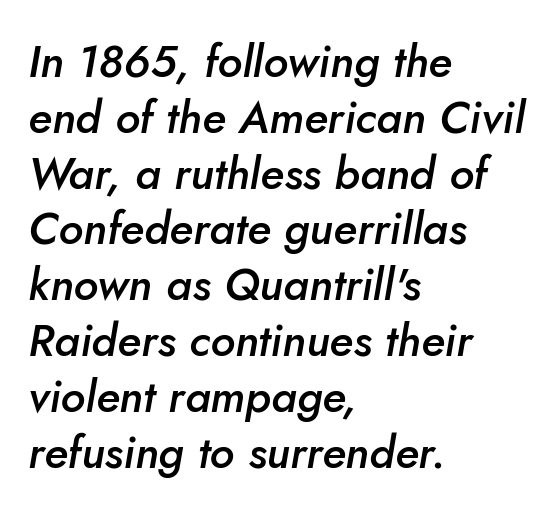
The image shows 45 px semibold type, italic (leaning right); set left-aligned, line spacing 1.24x, normal letter spacing, not underlined; low stroke contrast and a small x-height.
